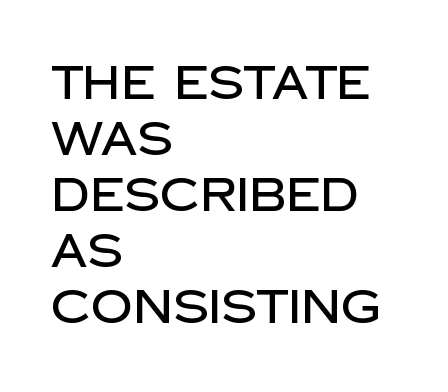
Descender tails drop into unmarked territory. Nothing sits at the stroke ends, so this counts as sans-serif. The passage shown has conventional tracking throughout. Proportional: the letters do not fall into vertical columns.
